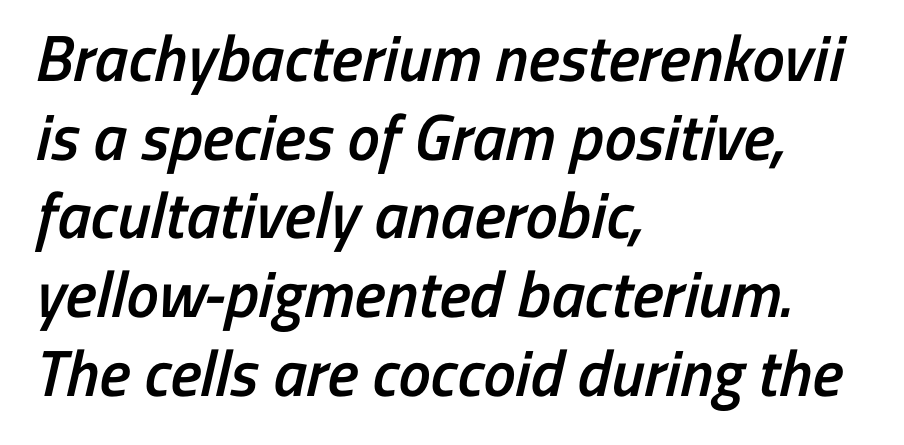
Q: Is the text bold? A: Semi-bold.
Q: Is the typeface a serif or a sans-serif typeface? A: Sans-serif.
Q: Is the text underlined? A: No.
Q: How is the paragraph aligned? A: Left-aligned.
Q: Is the spacing between letters normal or unusually wide? A: Normal.
Q: Width (condensed, normal, or wide)? A: Condensed.
Q: Stroke contrast? A: Low.
Q: x-height? A: Medium.
Q: Monospaced? A: No.
